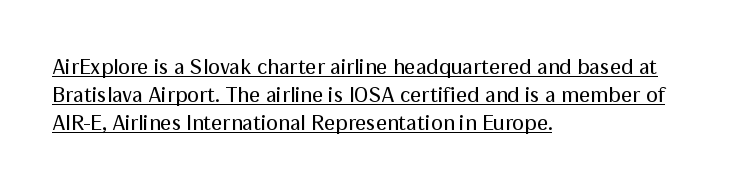
Q: Is the text bold? A: No.
Q: Is the text italic (slanted)? A: No, it is upright.
Q: Is the text underlined? A: Yes.
Q: How is the paragraph aligned? A: Left-aligned.
Q: Is the spacing between letters normal or unusually wide? A: Normal.
Q: Is the spacing between lines tight, normal or loose? A: Normal.
